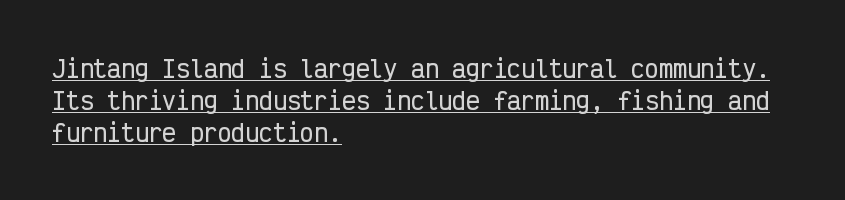
Q: Is the text italic (slanted)? A: No, it is upright.
Q: Is the text underlined? A: Yes.
Q: How is the paragraph aligned? A: Left-aligned.
Q: Is the spacing between letters normal or unusually wide? A: Normal.
Q: Is the spacing between lines tight, normal or loose? A: Normal.
